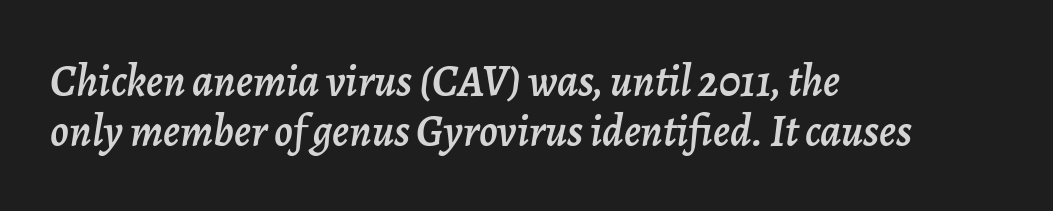
Is this a fixed-width face? No — the glyphs have proportional, varying widths. The foot of each line stays bare and open. Tracking value appears to be zero — textbook default spacing. In CSS terms this would be text-align: left. Each new line begins almost immediately beneath the previous one. The lettering tilts uniformly, giving the passage an italic look.
